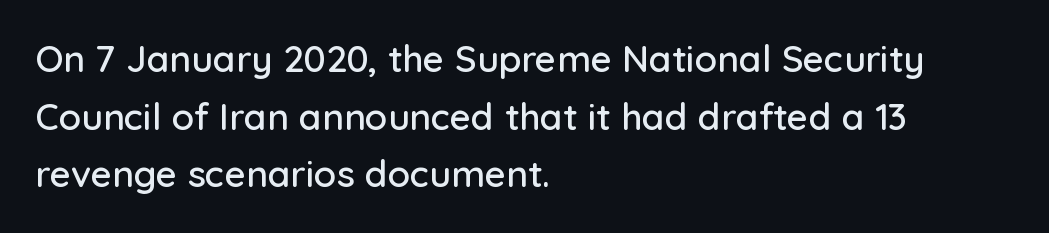
Posture: upright roman. The typesetter chose a ragged-right arrangement here. Letter spacing: default. The characters display no serif detailing; their extremities are plain.
